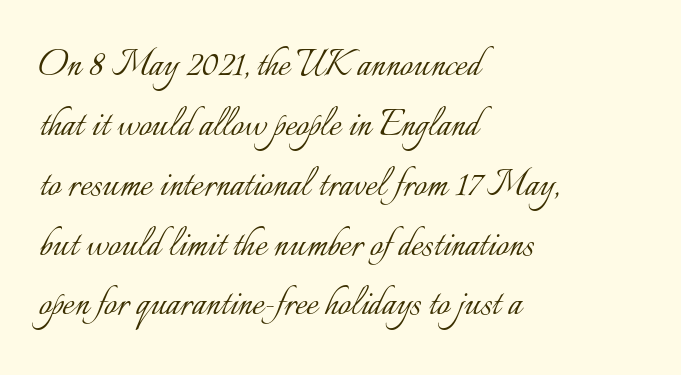
Q: Is the text bold? A: No.
Q: Is the text italic (slanted)? A: Yes.
Q: Is the text underlined? A: No.
Q: How is the paragraph aligned? A: Left-aligned.
Q: Is the spacing between letters normal or unusually wide? A: Normal.
Q: Is the spacing between lines tight, normal or loose? A: Normal.
Q: Width (condensed, normal, or wide)? A: Normal.
Q: Stroke contrast? A: Low.
Q: x-height? A: Small.
Q: Monospaced? A: No.
